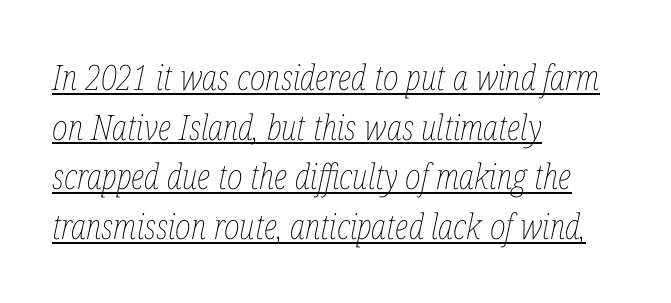
Reading down the column, the eye jumps a familiar distance to each next line. Look at the tracking — it's just the regular setting, nothing added. Ink coverage per letter is moderate at most. Where is the straight margin? On the left. A rule runs beneath these lines of type. Character widths vary here, with narrow letters taking less room than wide ones.
